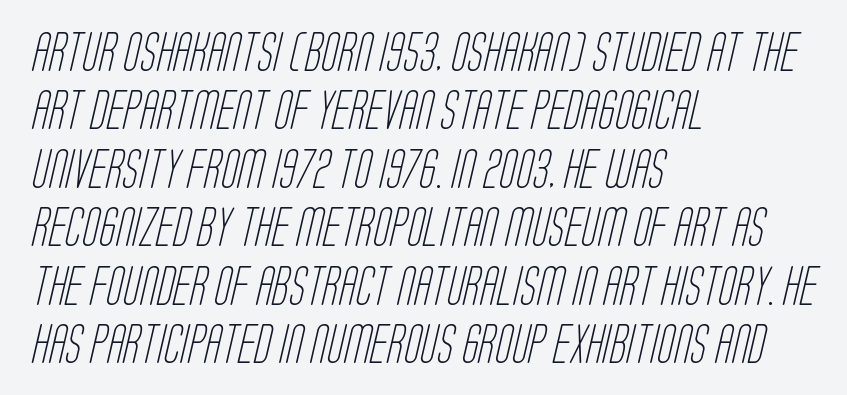
Q: Is the text bold? A: No.
Q: Is the typeface a serif or a sans-serif typeface? A: Sans-serif.
Q: Is the text underlined? A: No.
Q: How is the paragraph aligned? A: Left-aligned.
Q: Is the spacing between letters normal or unusually wide? A: Normal.
Q: Is the spacing between lines tight, normal or loose? A: Normal.
Q: Width (condensed, normal, or wide)? A: Condensed.
Q: Stroke contrast? A: Low.
Q: x-height? A: Large.
Q: Monospaced? A: No.
